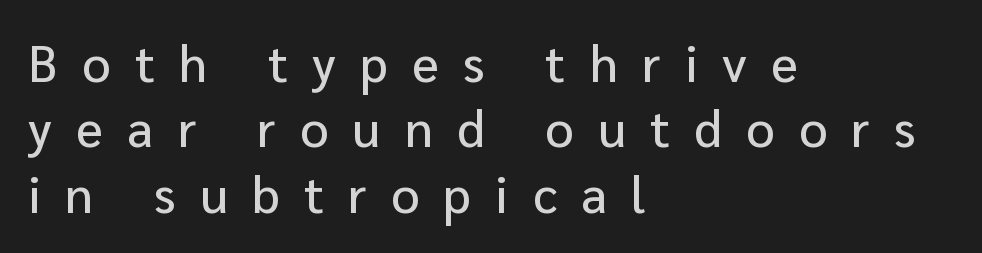
Q: Is the text italic (slanted)? A: No, it is upright.
Q: Is the typeface a serif or a sans-serif typeface? A: Sans-serif.
Q: Is the text underlined? A: No.
Q: How is the paragraph aligned? A: Left-aligned.
Q: Is the spacing between letters normal or unusually wide? A: Unusually wide.
Q: Is the spacing between lines tight, normal or loose? A: Normal.
Q: Width (condensed, normal, or wide)? A: Normal.
Q: Stroke contrast? A: Low.
Q: x-height? A: Medium.
Q: Monospaced? A: No.
